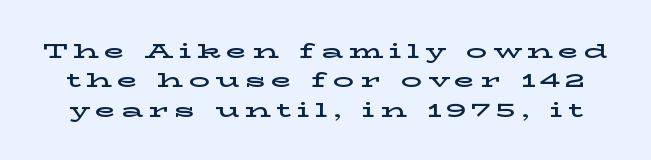
There is plenty of visible air inserted between adjacent glyphs. The lettering stays uniformly vertical, giving the passage a roman look. Is there much room between lines? A standard amount, neither cramped nor airy. Descenders are the only things crossing below the line.
